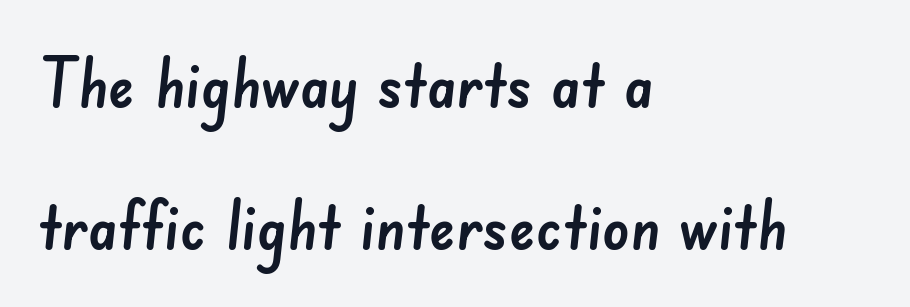
Line starts are locked; line ends wander. Do the characters align in a grid? No, the font is proportional. Horizontal bands of white between lines are thick stripes. Classification — sans serif.
